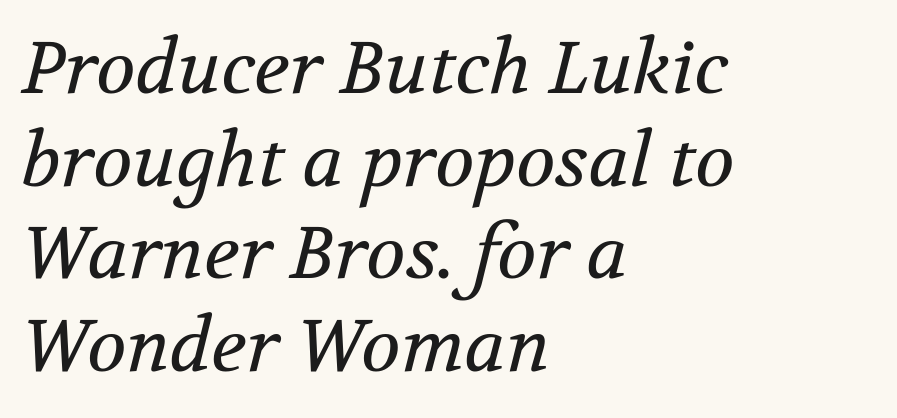
{"serif": "yes", "italic": "yes", "lean": "right", "slant_degrees": 12, "bold": "no", "weight": "regular", "width": "normal", "stroke_contrast": "medium", "x_height": "medium", "monospaced": "no", "underline": "no", "align": "left", "line_spacing": "normal", "line_spacing_ratio": 1.27, "letter_spacing": "normal", "letter_spacing_em": 0.0, "glyph_px": 73}
